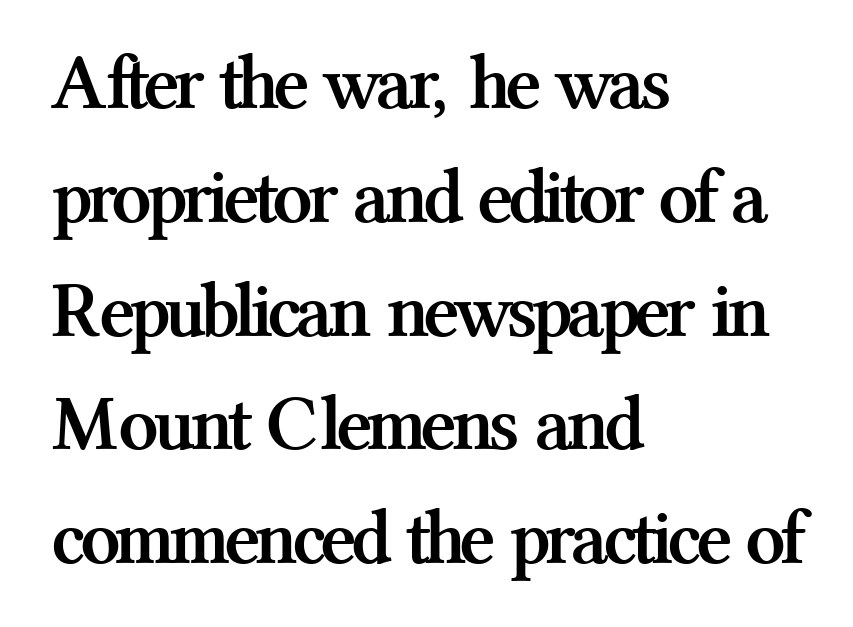
{"serif": "yes", "italic": "no", "bold": "yes", "weight": "semibold", "width": "normal", "stroke_contrast": "medium", "x_height": "medium", "monospaced": "no", "underline": "no", "align": "left", "line_spacing": "normal", "line_spacing_ratio": 1.44, "letter_spacing": "normal", "letter_spacing_em": 0.0, "glyph_px": 79}
